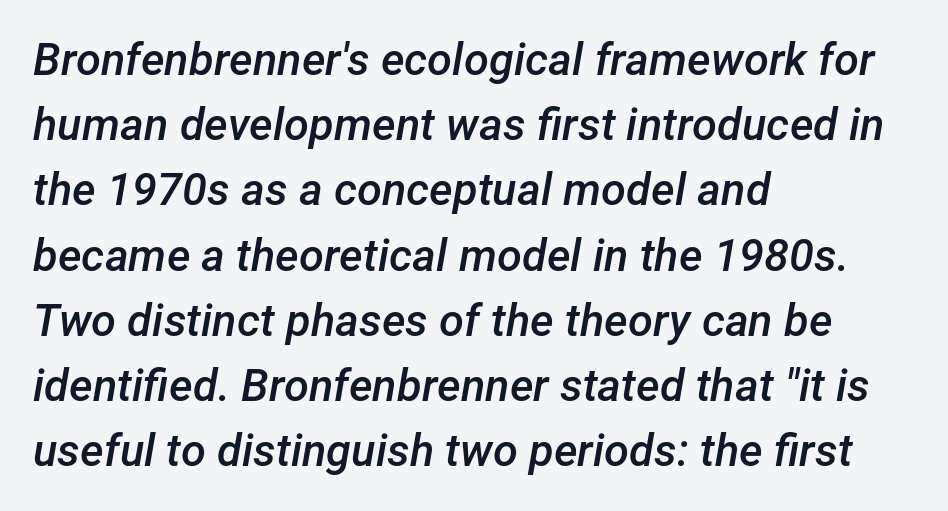
{"italic": "yes", "lean": "right", "slant_degrees": 12, "bold": "semi", "weight": "semibold", "width": "normal", "stroke_contrast": "low", "x_height": "medium", "monospaced": "no", "underline": "no", "align": "left", "line_spacing": "normal", "line_spacing_ratio": 1.45, "letter_spacing": "normal", "letter_spacing_em": 0.0, "glyph_px": 45}
